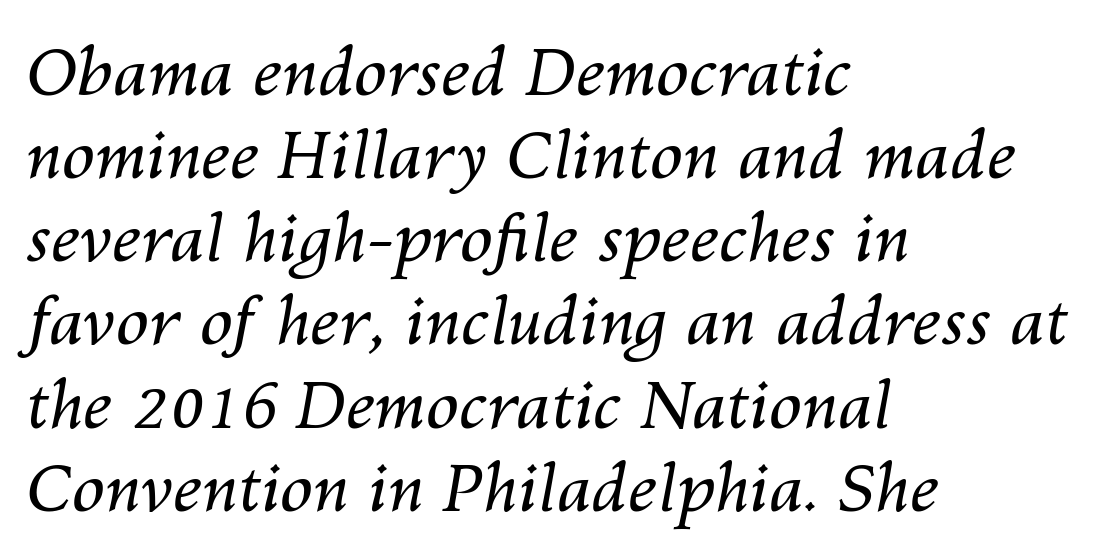
The image shows 66 px regular-weight type, italic (leaning right); set left-aligned, normal line spacing (1.26x), normal letter spacing, not underlined; medium stroke contrast and a medium x-height.
